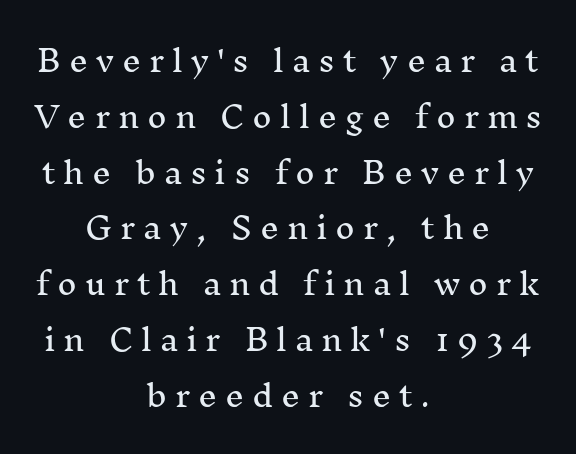
Notice how the passage keeps no hard edge, just a central spine. Rule under the text: the space is simply empty. Inter-character spacing is expanded well beyond the font's built-in metrics. Is there any slant? The stems are plumb. Typographically, this falls in the serif category.
